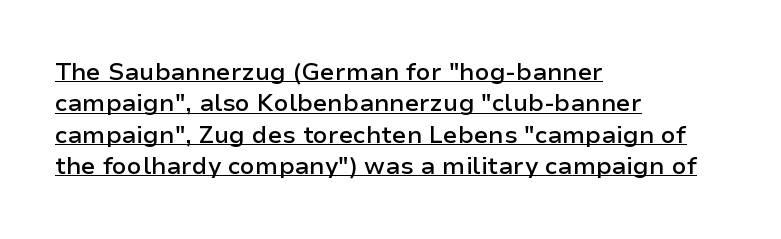
Q: Is the text bold? A: Semi-bold.
Q: Is the text italic (slanted)? A: No, it is upright.
Q: Is the text underlined? A: Yes.
Q: How is the paragraph aligned? A: Left-aligned.
Q: Is the spacing between letters normal or unusually wide? A: Normal.
Q: Is the spacing between lines tight, normal or loose? A: Normal.
